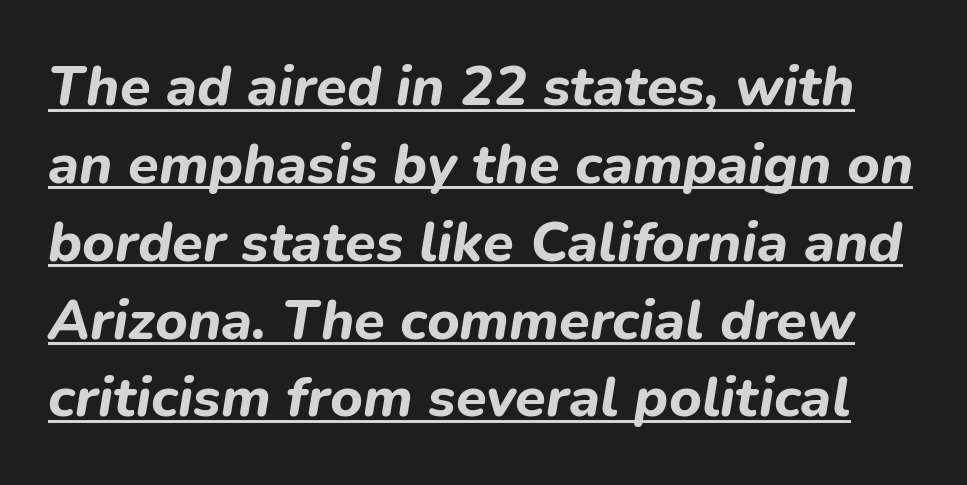
The image shows 56 px bold type, italic (leaning right); set normal line spacing (1.39x), normal letter spacing, underlined; low stroke contrast and a medium x-height.
